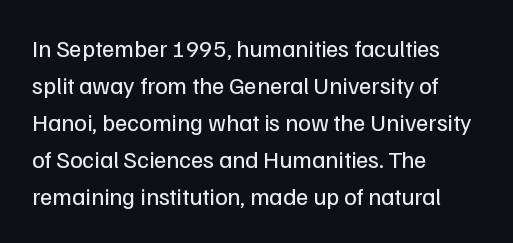
{"italic": "no", "bold": "no", "underline": "no", "align": "left", "line_spacing": "normal", "line_spacing_ratio": 1.54, "letter_spacing": "normal", "letter_spacing_em": 0.0, "glyph_px": 24}
